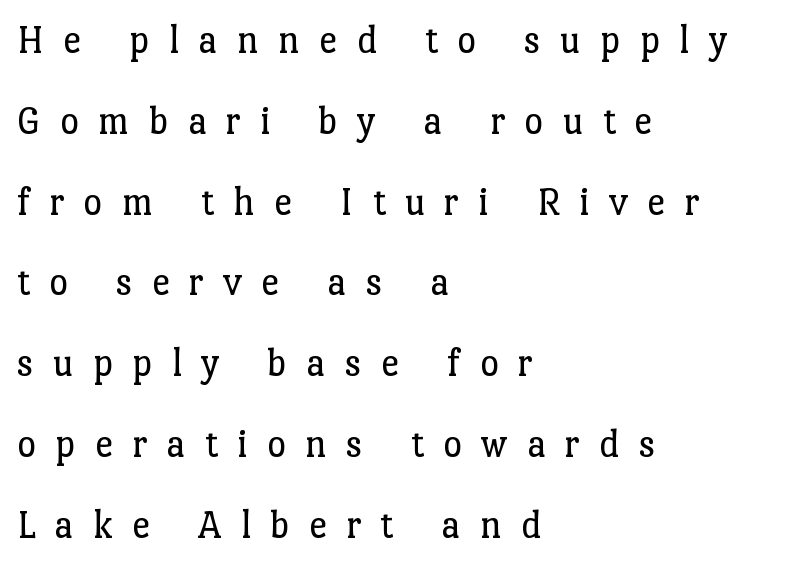
{"serif": "yes", "italic": "no", "bold": "no", "weight": "regular", "width": "normal", "stroke_contrast": "low", "x_height": "medium", "monospaced": "no", "underline": "no", "align": "left", "line_spacing": "loose", "line_spacing_ratio": 1.97, "letter_spacing": "wide", "letter_spacing_em": 0.47, "glyph_px": 41}
